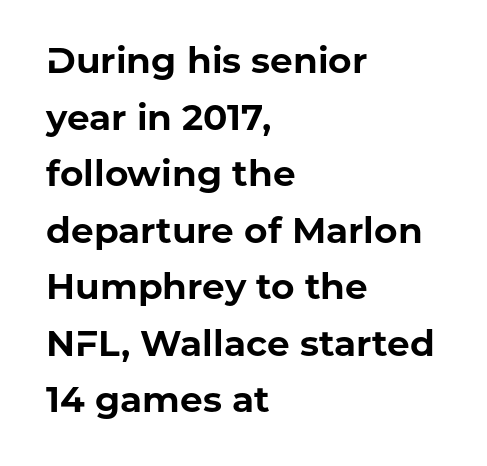
The image shows 36 px bold sans-serif type, upright; set left-aligned, normal line spacing (1.57x), normal letter spacing, not underlined; low stroke contrast and a medium x-height.
